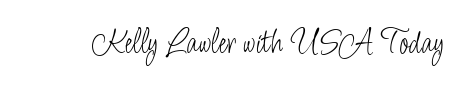
Q: Is the text bold? A: No.
Q: Is the text italic (slanted)? A: Yes.
Q: Is the typeface a serif or a sans-serif typeface? A: Sans-serif.
Q: Is the text underlined? A: No.
Q: Is the spacing between letters normal or unusually wide? A: Normal.
Q: Width (condensed, normal, or wide)? A: Condensed.
Q: Stroke contrast? A: Low.
Q: x-height? A: Small.
Q: Monospaced? A: No.
